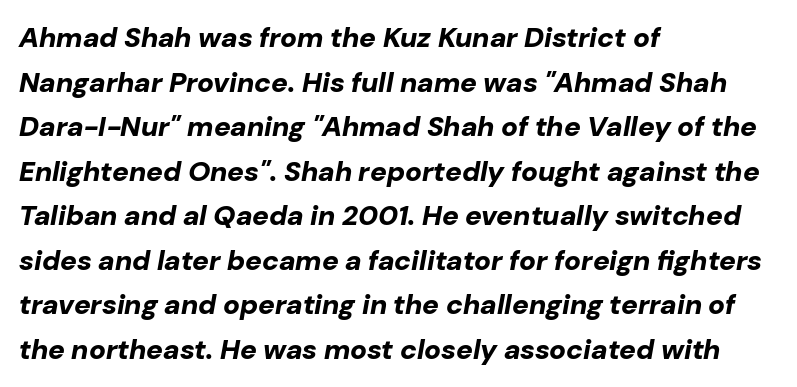
The image shows 28 px bold type, italic (leaning right); set left-aligned, normal line spacing (1.59x), normal letter spacing, not underlined; low stroke contrast and a medium x-height.
